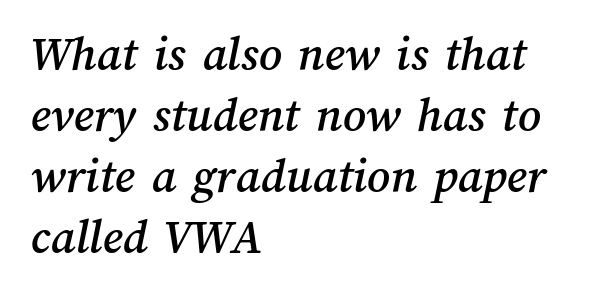
Q: Is the text underlined? A: No.
Q: How is the paragraph aligned? A: Left-aligned.
Q: Is the spacing between letters normal or unusually wide? A: Normal.
Q: Width (condensed, normal, or wide)? A: Normal.
Q: Stroke contrast? A: Medium.
Q: x-height? A: Medium.
Q: Monospaced? A: No.
